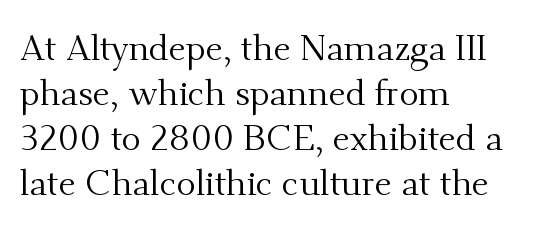
Q: Is the text bold? A: No.
Q: Is the text italic (slanted)? A: No, it is upright.
Q: Is the typeface a serif or a sans-serif typeface? A: Serif.
Q: Is the text underlined? A: No.
Q: How is the paragraph aligned? A: Left-aligned.
Q: Is the spacing between letters normal or unusually wide? A: Normal.
Q: Is the spacing between lines tight, normal or loose? A: Normal.
Q: Width (condensed, normal, or wide)? A: Normal.
Q: Stroke contrast? A: Medium.
Q: x-height? A: Small.
Q: Monospaced? A: No.
